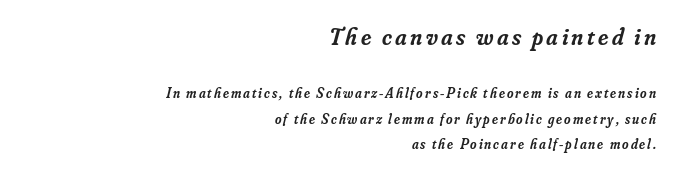
{"italic": "yes", "lean": "right", "slant_degrees": 16, "bold": "semi", "underline": "no", "align": "right", "line_spacing_ratio": 1.83, "larger_block": "first", "size_ratio": 1.71, "glyph_px": 24}
